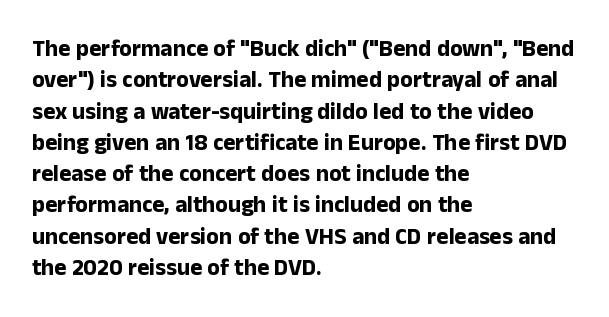
If you drew a line through each stem, it would be perfectly vertical. The face used here has the dense, thick strokes of a bold. All the whitespace from short lines collects on the right. Observe the ordinary spacing: letters are neighbours, not strangers. Rule under the text: the space is simply empty.
